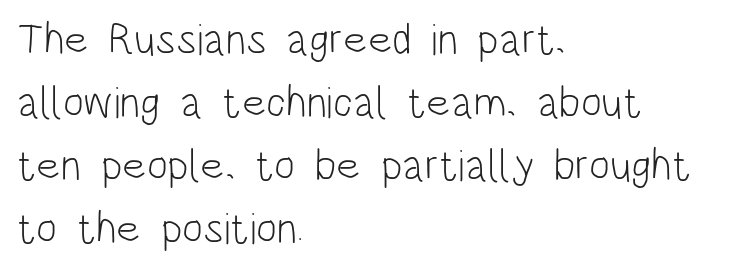
The image shows 44 px light, condensed sans-serif type, upright; set left-aligned, normal line spacing (1.43x), normal letter spacing, not underlined; low stroke contrast and a large x-height.
